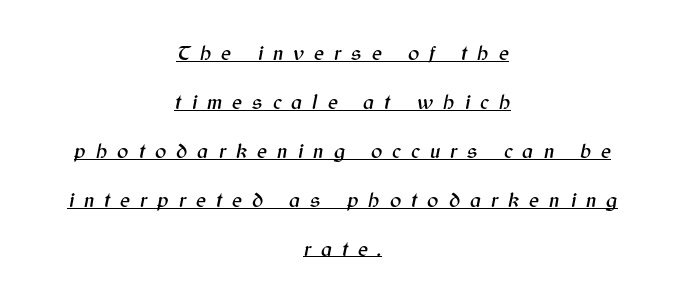
The lettering is marked with a stroke running underneath it. Interline gaps are noticeably wide in this sample. Neither beginnings nor endings align; midpoints do. This is oblique type, the kind used for emphasis or titles. Caption: expanded tracking, letters set apart.
